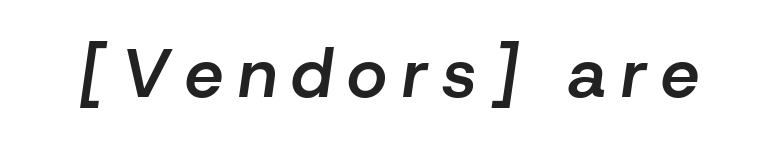
You could not count columns in this text — the font is proportionally spaced. Rendered with sloped, italic letterforms. Only glyphs here, with clear space below each row. The letters are spread apart with noticeably loose tracking.
